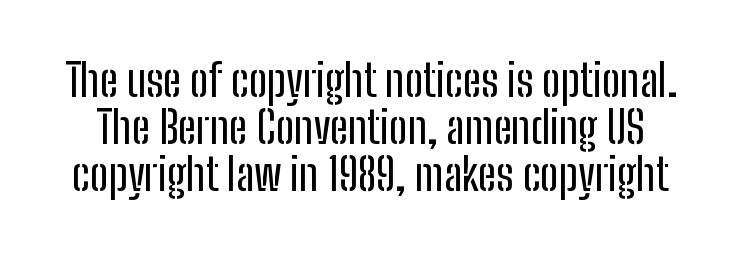
The lettering stays uniformly vertical, giving the passage a roman look. Rule under the text: the space is simply empty. Look at the bottom of the vertical strokes: they stop flat, with no serifs. The block of text is dense from top to bottom, with scant space between rows.
